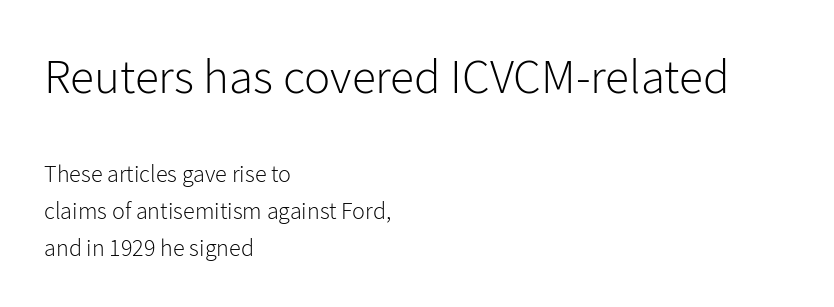
Is the lower block the larger one? No — the upper block carries the bigger type. Grotesque or geometric, the face here clearly has no serifs. Think of a printed novel: that variable character pitch is what you see here. A bare baseline throughout the passage.
